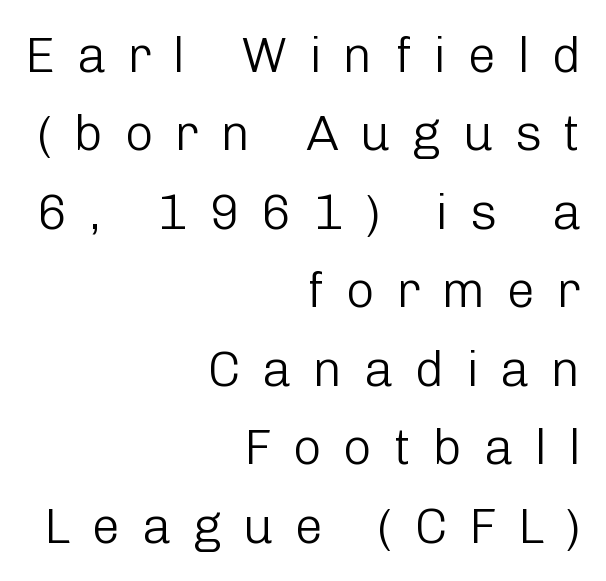
Font category for this specimen: sans-serif. The letterforms sit at book weight or below. These lines are rendered in a variable-pitch font. The type is letterspaced generously, with wide tracking.
